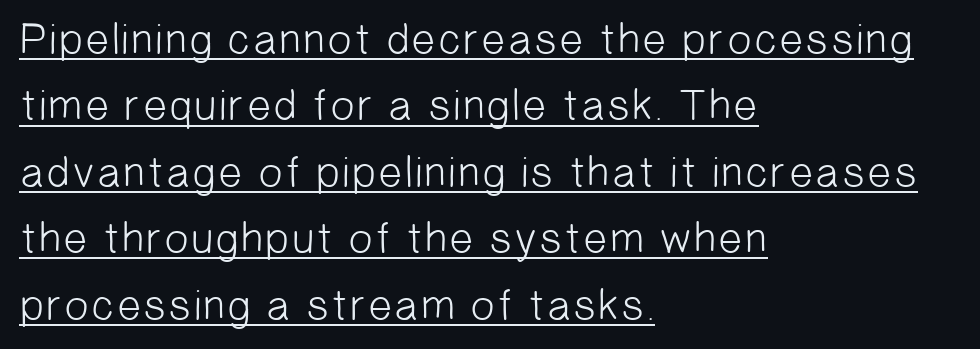
Looks like regular typesetting: each glyph gets only the width it needs. Letters have the restrained weight of plain body copy at most. A student would call this left alignment; a typographer would say flush left, rag right. Students, observe: this is what conventionally led text looks like.
